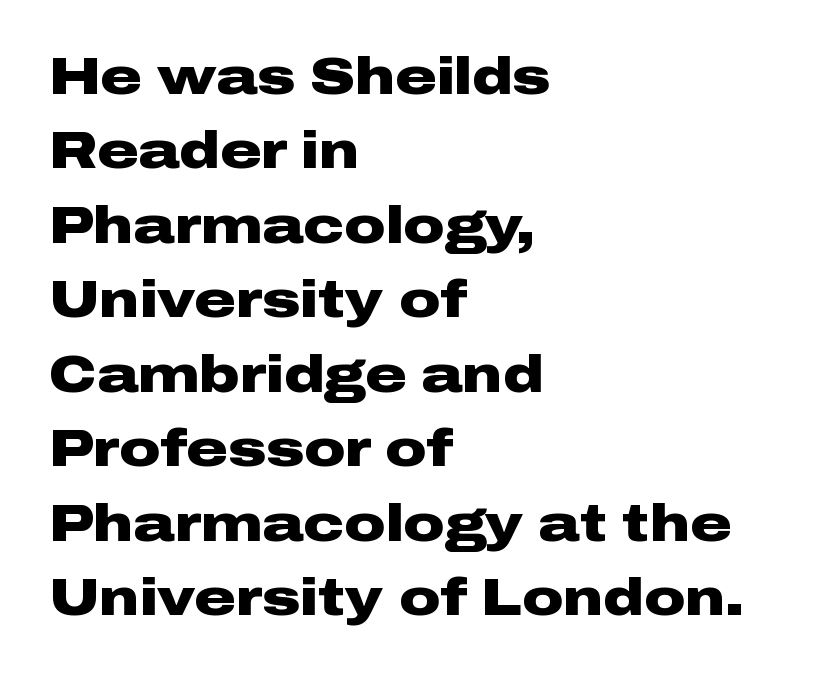
Q: Is the text bold? A: Yes.
Q: Is the text italic (slanted)? A: No, it is upright.
Q: Is the typeface a serif or a sans-serif typeface? A: Sans-serif.
Q: Is the text underlined? A: No.
Q: How is the paragraph aligned? A: Left-aligned.
Q: Is the spacing between letters normal or unusually wide? A: Normal.
Q: Is the spacing between lines tight, normal or loose? A: Normal.
Q: Width (condensed, normal, or wide)? A: Wide.
Q: Stroke contrast? A: Low.
Q: x-height? A: Medium.
Q: Monospaced? A: No.
